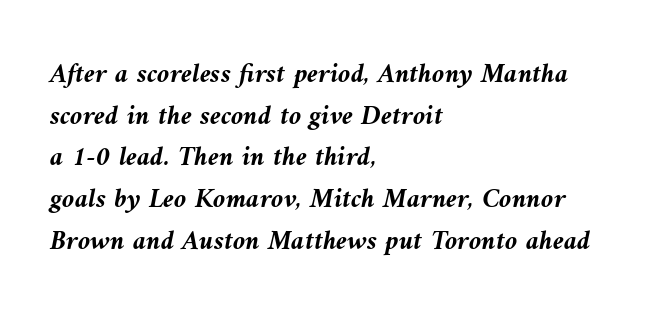
How heavy is the stroke? Heavy — this is a bold. If you measured baseline to baseline, you'd find a middling distance. Letter spacing: default. The space beneath each line is pristine and unruled. This sample has the flowing, uneven cadence of proportional lettering.
